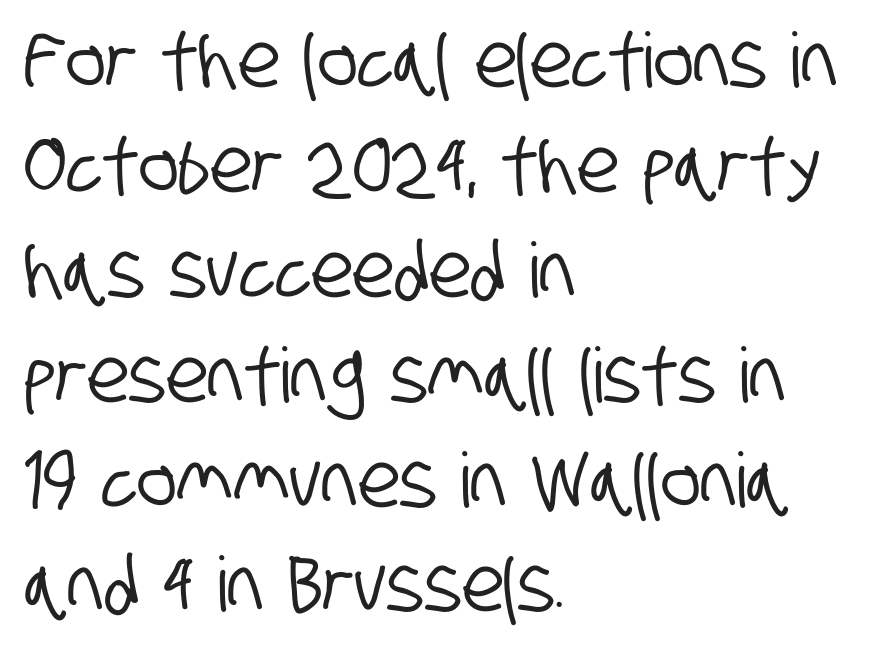
Q: Is the typeface a serif or a sans-serif typeface? A: Sans-serif.
Q: Is the text underlined? A: No.
Q: How is the paragraph aligned? A: Left-aligned.
Q: Is the spacing between letters normal or unusually wide? A: Normal.
Q: Is the spacing between lines tight, normal or loose? A: Normal.
Q: Width (condensed, normal, or wide)? A: Condensed.
Q: Stroke contrast? A: Low.
Q: x-height? A: Large.
Q: Monospaced? A: No.
